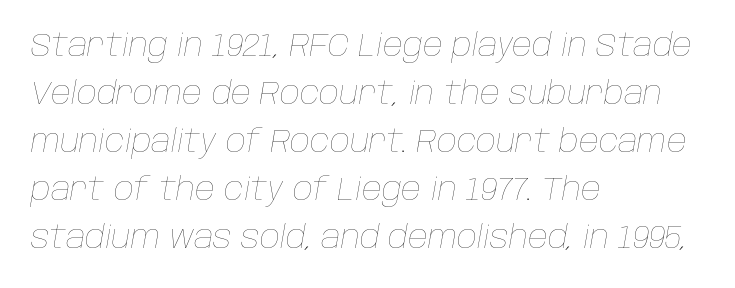
The image shows 31 px thin type, italic (leaning right); set left-aligned, normal line spacing (1.55x), normal letter spacing, not underlined; low stroke contrast and a large x-height.
